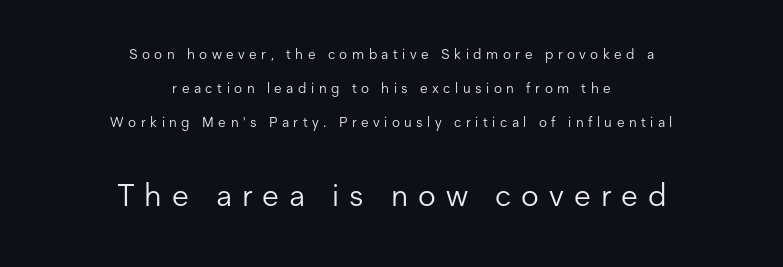
Q: Is the text bold? A: No.
Q: Is the text italic (slanted)? A: No, it is upright.
Q: Is the typeface a serif or a sans-serif typeface? A: Sans-serif.
Q: Is the text underlined? A: No.
Q: How is the paragraph aligned? A: Centered.
Q: Is the spacing between letters normal or unusually wide? A: Unusually wide.
Q: Is the spacing between lines tight, normal or loose? A: Loose.
Q: Which block of text is set in a larger size, the first (top) or the second (bottom)? A: The second (bottom) one.
Q: Width (condensed, normal, or wide)? A: Normal.
Q: Stroke contrast? A: Low.
Q: x-height? A: Medium.
Q: Monospaced? A: No.
